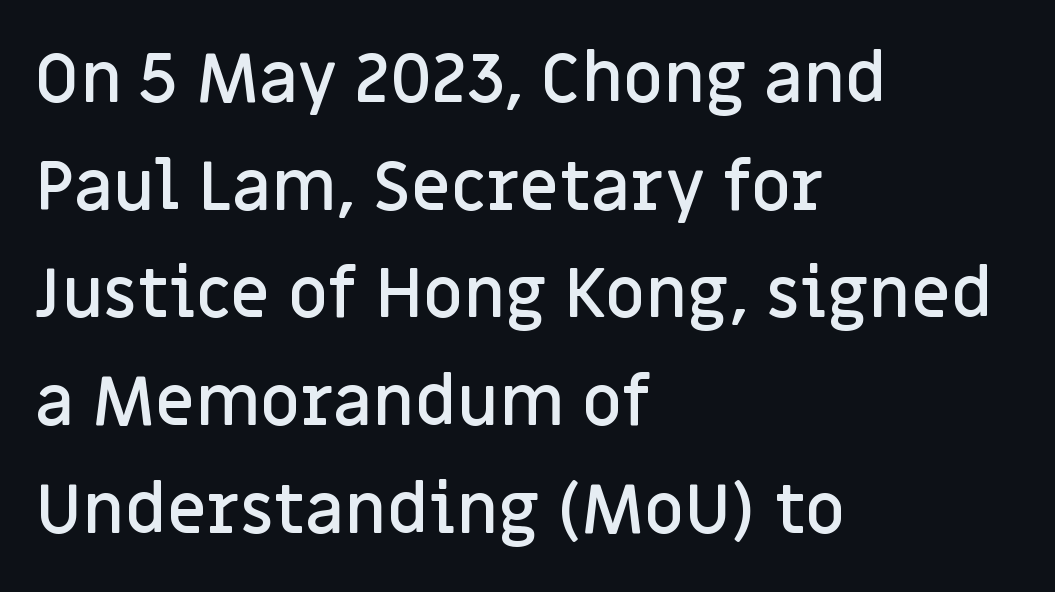
A roman cut, with each character standing at attention. Teacher's note: observe the even left margin — that is flush-left alignment. This rendering employs a face without finishing strokes, i.e., a sans-serif. Here the designer chose a conventional face with non-uniform glyph widths.
